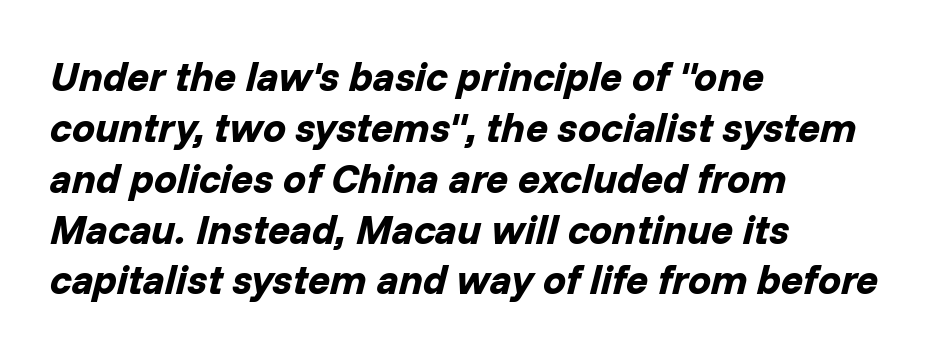
As a designer I'd log this as weight 700, bold. This sample uses plain, unmodified letter spacing. Caption: multi-line text, flush left, ragged right. The text carries the slant typical of an italic or oblique font.
